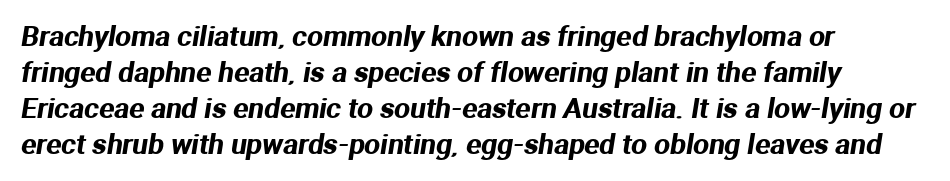
The image shows 28 px sans-serif type; set left-aligned, normal line spacing (1.28x), normal letter spacing, not underlined; medium stroke contrast and a medium x-height.
